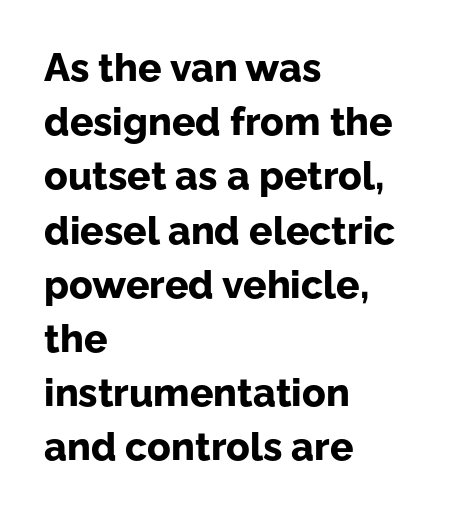
Q: Is the text bold? A: Yes.
Q: Is the text italic (slanted)? A: No, it is upright.
Q: Is the typeface a serif or a sans-serif typeface? A: Sans-serif.
Q: Is the text underlined? A: No.
Q: How is the paragraph aligned? A: Left-aligned.
Q: Is the spacing between letters normal or unusually wide? A: Normal.
Q: Is the spacing between lines tight, normal or loose? A: Normal.
Q: Width (condensed, normal, or wide)? A: Normal.
Q: Stroke contrast? A: Low.
Q: x-height? A: Medium.
Q: Monospaced? A: No.
